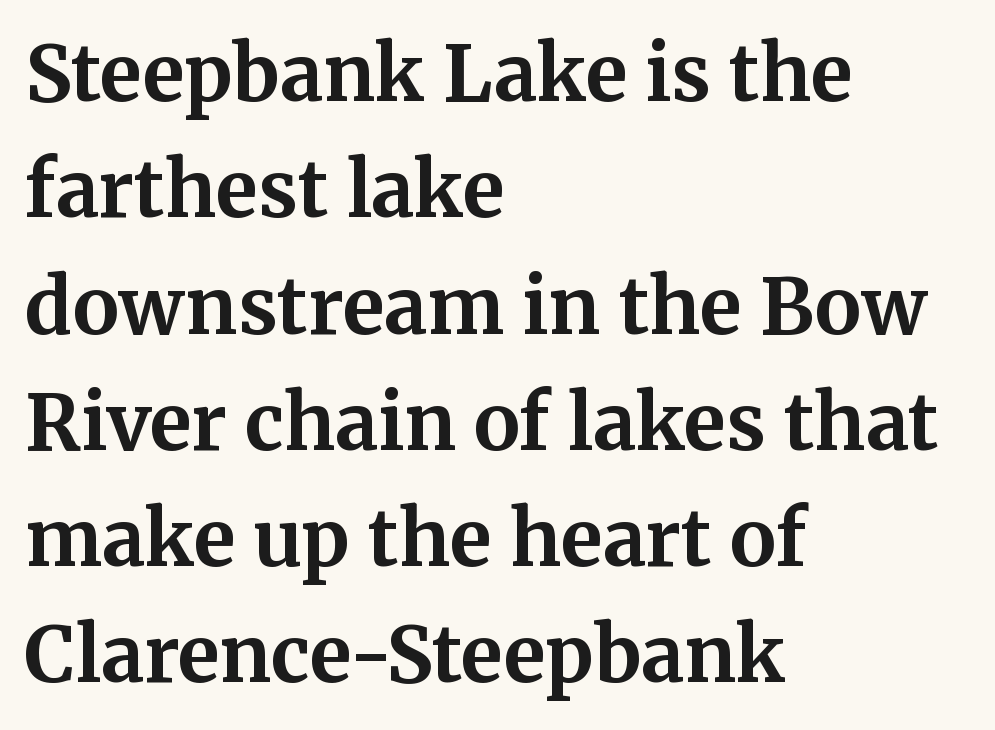
Q: Is the text bold? A: Yes.
Q: Is the text italic (slanted)? A: No, it is upright.
Q: Is the typeface a serif or a sans-serif typeface? A: Serif.
Q: Is the text underlined? A: No.
Q: How is the paragraph aligned? A: Left-aligned.
Q: Is the spacing between letters normal or unusually wide? A: Normal.
Q: Is the spacing between lines tight, normal or loose? A: Normal.
Q: Width (condensed, normal, or wide)? A: Normal.
Q: Stroke contrast? A: Medium.
Q: x-height? A: Medium.
Q: Monospaced? A: No.
